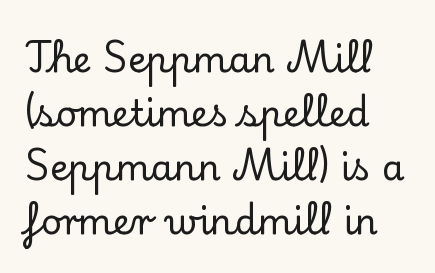
Proportional: the letters do not fall into vertical columns. The lettering holds an erect, upright posture throughout. Line starts are locked; line ends wander. One glance says typical: line gaps are just what's usual.
